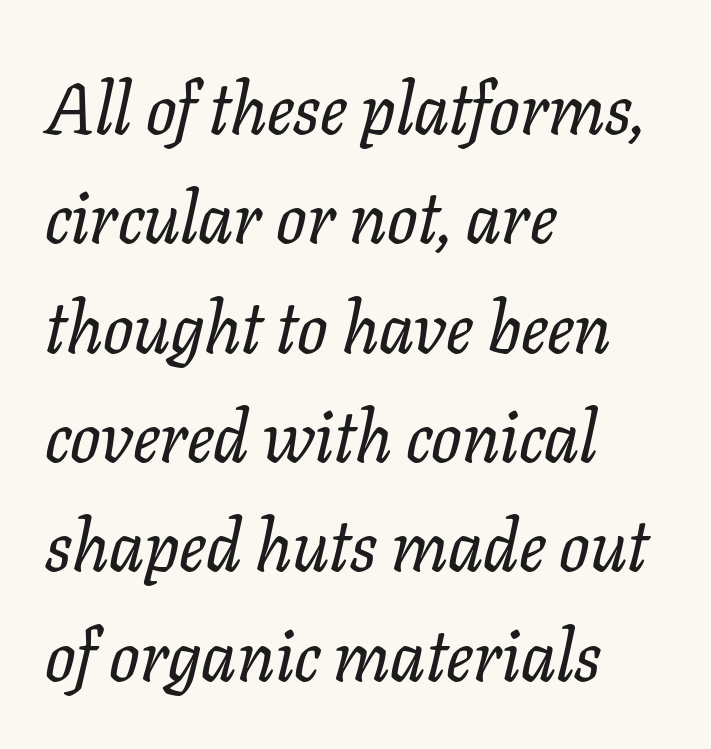
{"serif": "yes", "italic": "yes", "lean": "right", "slant_degrees": 11, "width": "normal", "stroke_contrast": "low", "x_height": "medium", "monospaced": "no", "underline": "no", "align": "left", "line_spacing": "normal", "line_spacing_ratio": 1.54, "letter_spacing": "normal", "letter_spacing_em": 0.0, "glyph_px": 71}
